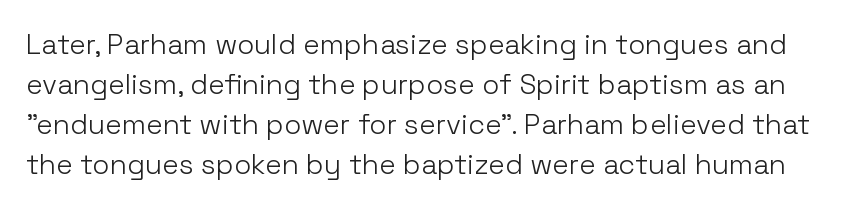
Q: Is the text bold? A: No.
Q: Is the text italic (slanted)? A: No, it is upright.
Q: Is the typeface a serif or a sans-serif typeface? A: Sans-serif.
Q: Is the text underlined? A: No.
Q: Is the spacing between letters normal or unusually wide? A: Normal.
Q: Is the spacing between lines tight, normal or loose? A: Normal.
Q: Width (condensed, normal, or wide)? A: Normal.
Q: Stroke contrast? A: Low.
Q: x-height? A: Medium.
Q: Monospaced? A: No.
